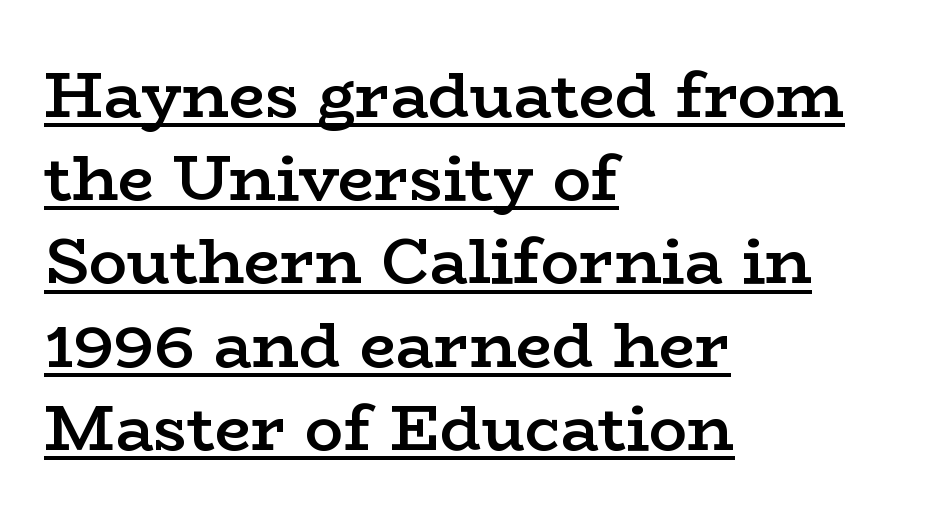
Examine the stroke ends and you'll spot serifs. Students, this is semibold: more ink than regular, less than bold. Compared with typical paragraphs, the rows here are spaced about the same. Each line of the rendering has a horizontal stroke beneath the glyphs. Tracking value appears to be zero — textbook default spacing.
